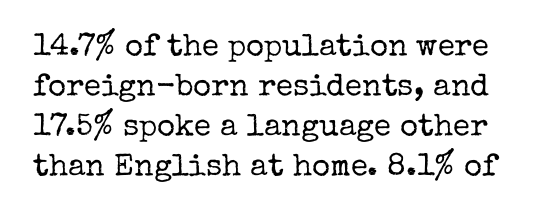
{"serif": "yes", "italic": "no", "bold": "no", "weight": "regular", "width": "normal", "stroke_contrast": "low", "x_height": "medium", "monospaced": "no", "underline": "no", "line_spacing": "normal", "line_spacing_ratio": 1.29, "letter_spacing": "normal", "letter_spacing_em": 0.0, "glyph_px": 31}
